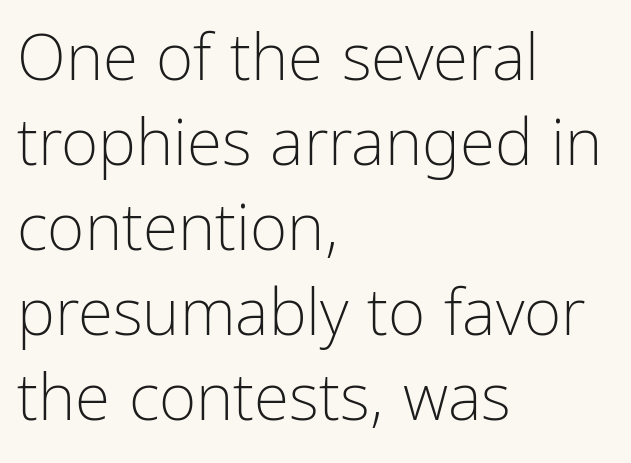
{"serif": "no", "italic": "no", "bold": "no", "weight": "light", "width": "condensed", "stroke_contrast": "low", "x_height": "medium", "monospaced": "no", "underline": "no", "align": "left", "line_spacing": "normal", "line_spacing_ratio": 1.33, "letter_spacing": "normal", "letter_spacing_em": 0.0, "glyph_px": 64}
